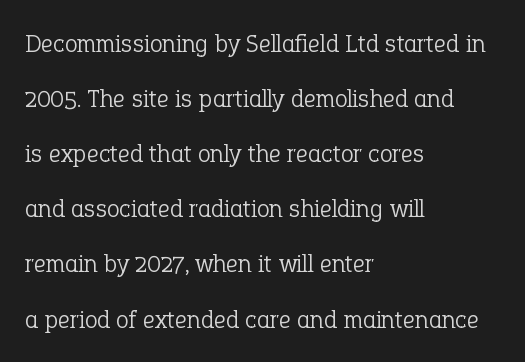
{"italic": "no", "bold": "no", "underline": "no", "align": "left", "line_spacing": "loose", "line_spacing_ratio": 2.12, "letter_spacing": "normal", "letter_spacing_em": 0.0, "glyph_px": 26}
